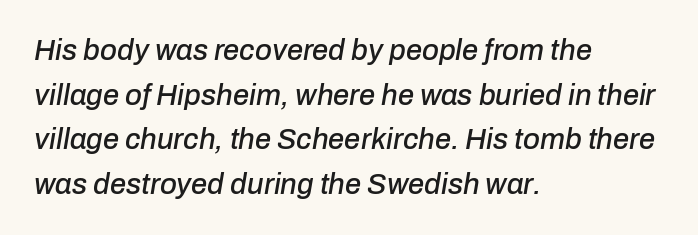
The image shows 29 px text type, italic (leaning right); set left-aligned, normal line spacing (1.54x), normal letter spacing, not underlined; low stroke contrast and a medium x-height.
